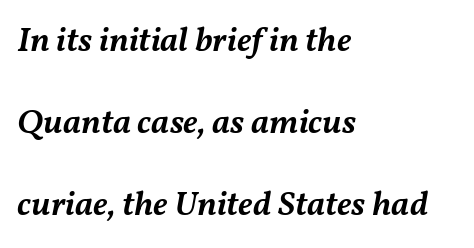
Q: Is the text bold? A: Semi-bold.
Q: Is the text italic (slanted)? A: Yes, it leans right by about 11 degrees.
Q: Is the text underlined? A: No.
Q: How is the paragraph aligned? A: Left-aligned.
Q: Is the spacing between letters normal or unusually wide? A: Normal.
Q: Is the spacing between lines tight, normal or loose? A: Loose.
Q: Width (condensed, normal, or wide)? A: Normal.
Q: Stroke contrast? A: Medium.
Q: x-height? A: Medium.
Q: Monospaced? A: No.
